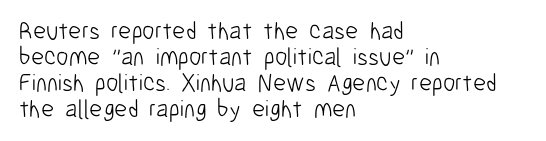
The image shows 25 px text type, upright; set left-aligned, tight line spacing (1.04x), normal letter spacing, not underlined.
